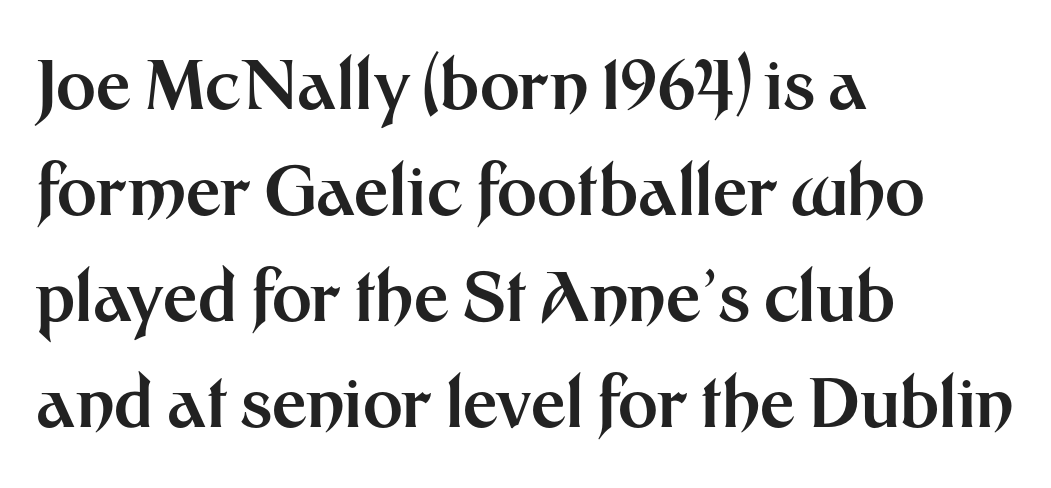
Q: Is the text bold? A: Yes.
Q: Is the text italic (slanted)? A: No, it is upright.
Q: Is the typeface a serif or a sans-serif typeface? A: Sans-serif.
Q: Is the text underlined? A: No.
Q: How is the paragraph aligned? A: Left-aligned.
Q: Is the spacing between letters normal or unusually wide? A: Normal.
Q: Is the spacing between lines tight, normal or loose? A: Normal.
Q: Width (condensed, normal, or wide)? A: Normal.
Q: Stroke contrast? A: Medium.
Q: x-height? A: Medium.
Q: Monospaced? A: No.
